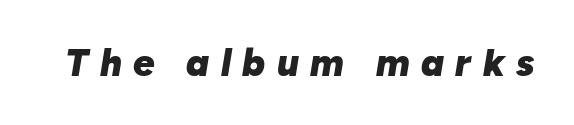
{"italic": "yes", "lean": "right", "slant_degrees": 10, "bold": "yes", "weight": "heavy", "width": "normal", "stroke_contrast": "low", "x_height": "medium", "monospaced": "no", "underline": "no", "letter_spacing": "wide", "letter_spacing_em": 0.3, "glyph_px": 38}
